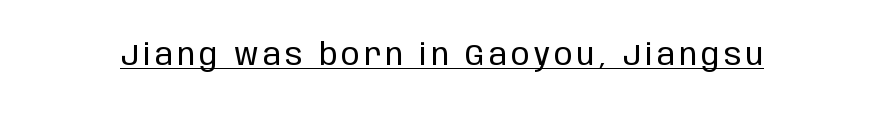
{"serif": "no", "italic": "no", "bold": "no", "weight": "regular", "width": "condensed", "stroke_contrast": "low", "x_height": "large", "monospaced": "no", "underline": "yes", "glyph_px": 30}
